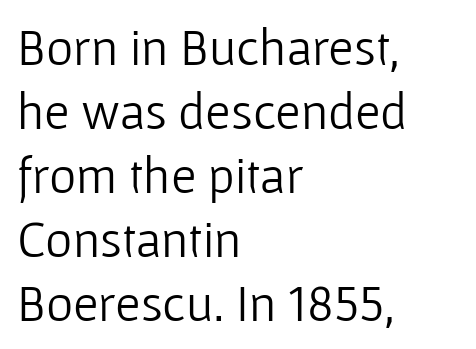
{"serif": "no", "italic": "no", "bold": "no", "weight": "light", "width": "normal", "stroke_contrast": "low", "x_height": "medium", "monospaced": "no", "underline": "no", "align": "left", "line_spacing_ratio": 1.23, "letter_spacing": "normal", "letter_spacing_em": 0.0, "glyph_px": 52}
